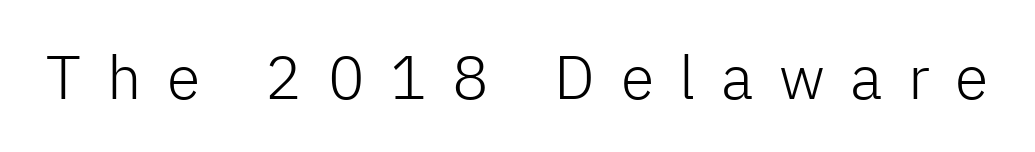
The image shows 61 px light sans-serif type, upright; set unusually wide letter spacing (+0.42 em), not underlined; low stroke contrast and a medium x-height.
